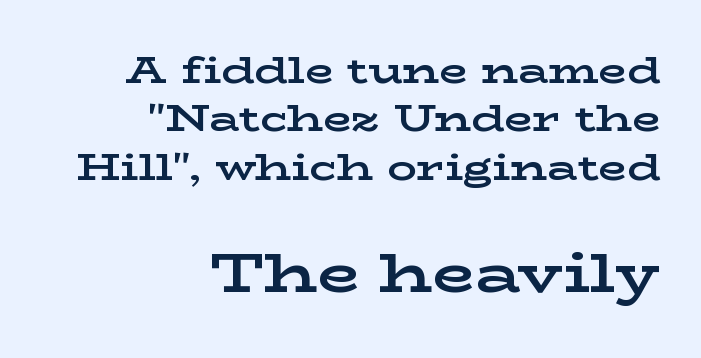
These lines are rendered in a variable-pitch font. A flush-right, rag-left setting is used for this passage. On the weight axis this lands at bold, roughly 700. This sample uses plain, unmodified letter spacing. These lines sit exactly where default settings would place them. To sum up the face: it has serifs.
